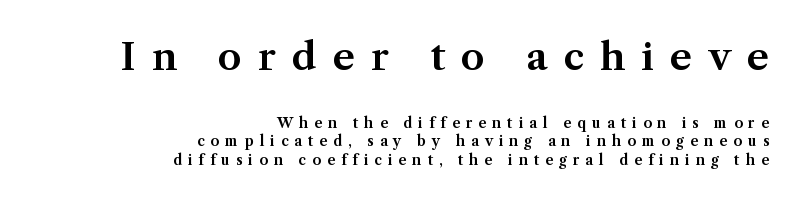
The block of text has a typical density, with ordinary space between rows. You could not count columns in this text — the font is proportionally spaced. Substantial extra tracking has been applied to these lines. Underline: absent.
